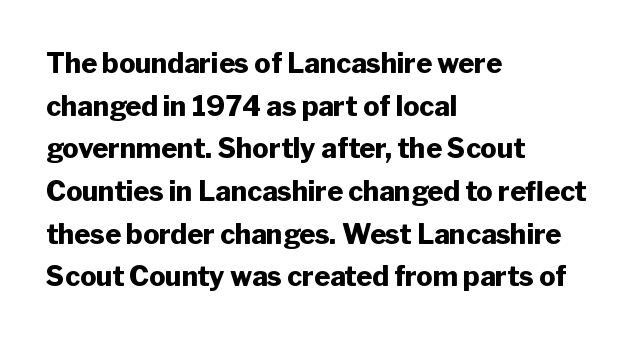
Typesetter's note: full bold, strokes at maximum text heaviness. Compared with typical paragraphs, the rows here are spaced about the same. Layout note: lines flush left. The passage shown is not underscored anywhere.
